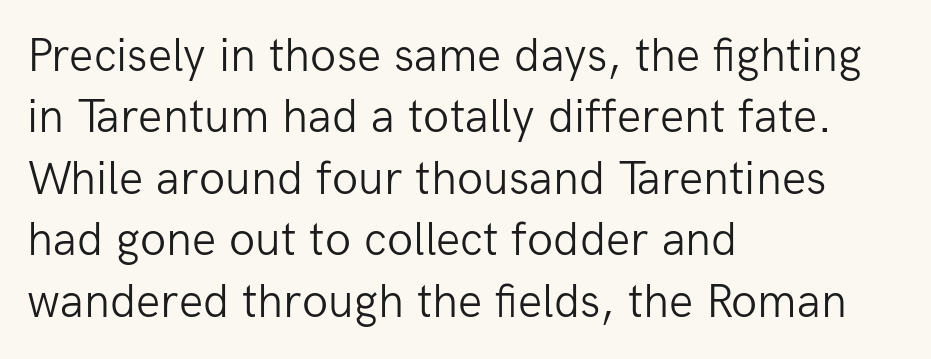
{"serif": "no", "italic": "no", "bold": "no", "weight": "light", "width": "normal", "stroke_contrast": "low", "x_height": "medium", "monospaced": "no", "underline": "no", "align": "left", "line_spacing": "normal", "line_spacing_ratio": 1.28, "letter_spacing": "normal", "letter_spacing_em": 0.0, "glyph_px": 48}
